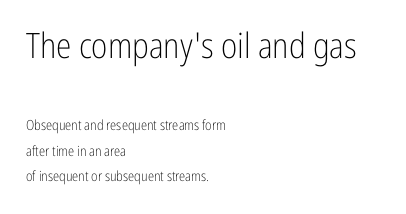
{"serif": "no", "italic": "no", "bold": "no", "weight": "light", "width": "condensed", "stroke_contrast": "low", "x_height": "medium", "monospaced": "no", "underline": "no", "align": "left", "line_spacing_ratio": 1.81, "letter_spacing": "normal", "letter_spacing_em": 0.0, "larger_block": "first", "size_ratio": 2.5, "glyph_px": 35}
